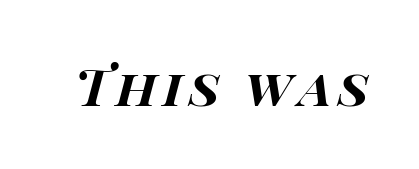
{"italic": "yes", "lean": "right", "slant_degrees": 15, "bold": "yes", "weight": "bold", "width": "wide", "stroke_contrast": "high", "x_height": "large", "monospaced": "no", "underline": "no", "glyph_px": 51}
